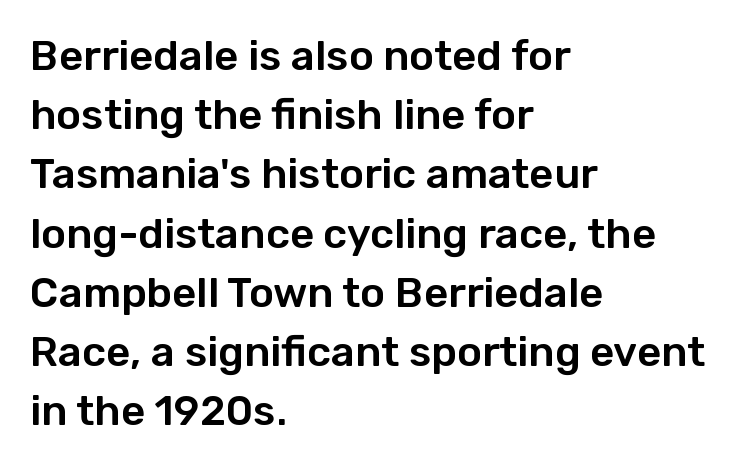
Q: Is the text italic (slanted)? A: No, it is upright.
Q: Is the typeface a serif or a sans-serif typeface? A: Sans-serif.
Q: Is the text underlined? A: No.
Q: How is the paragraph aligned? A: Left-aligned.
Q: Is the spacing between letters normal or unusually wide? A: Normal.
Q: Is the spacing between lines tight, normal or loose? A: Normal.
Q: Width (condensed, normal, or wide)? A: Normal.
Q: Stroke contrast? A: Low.
Q: x-height? A: Medium.
Q: Monospaced? A: No.
